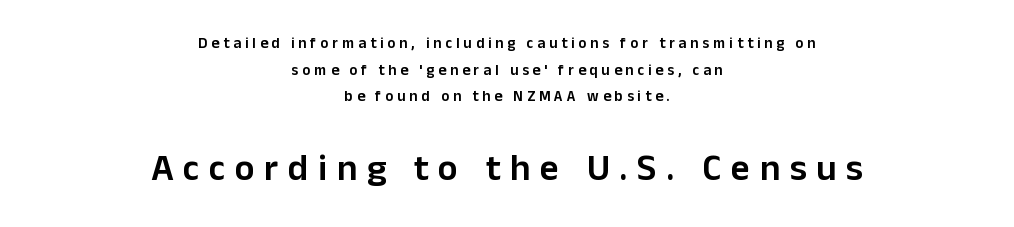
The image shows 37 px semibold sans-serif type, upright; set centered, line spacing 1.78x, unusually wide letter spacing (+0.26 em), not underlined; the second (bottom) block is 2.47x larger; low stroke contrast and a medium x-height.
